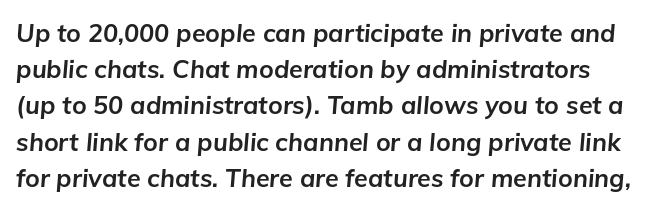
{"italic": "yes", "lean": "right", "slant_degrees": 5, "bold": "yes", "underline": "no", "line_spacing": "normal", "line_spacing_ratio": 1.45, "letter_spacing": "normal", "letter_spacing_em": 0.0, "glyph_px": 25}
